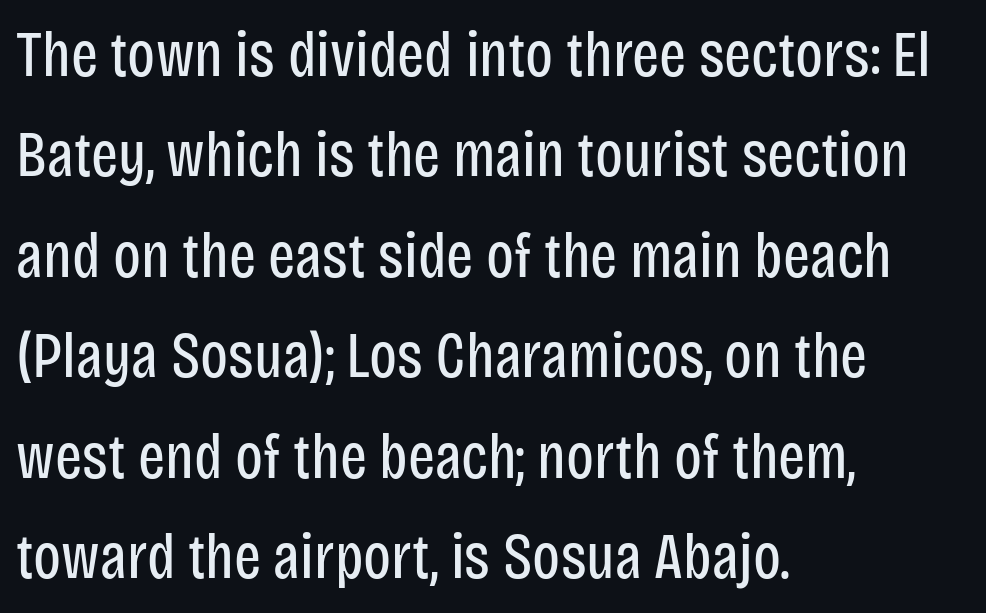
The image shows 64 px regular-weight, condensed sans-serif type, upright; set left-aligned, normal line spacing (1.57x), normal letter spacing, not underlined; low stroke contrast and a large x-height.
